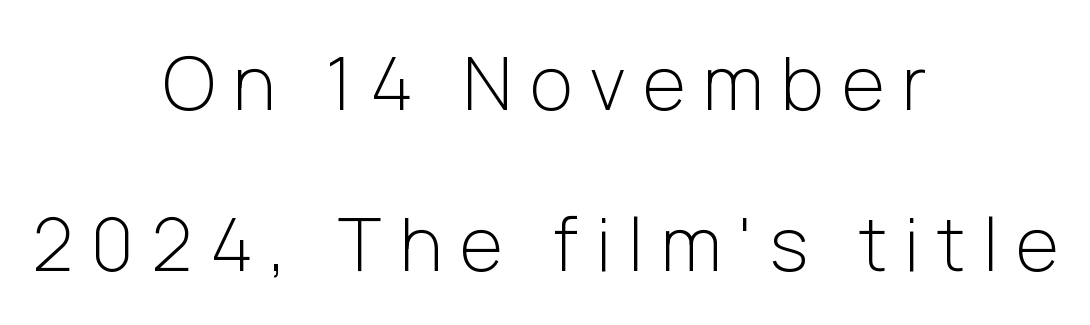
What stands out about the letter spacing? Its width — letters are far apart. A roman cut, with each character standing at attention. The characters display no serif detailing; their extremities are plain. Each letter keeps its own natural width here, so spacing adapts to shape. The space directly below the letters is spotless.
